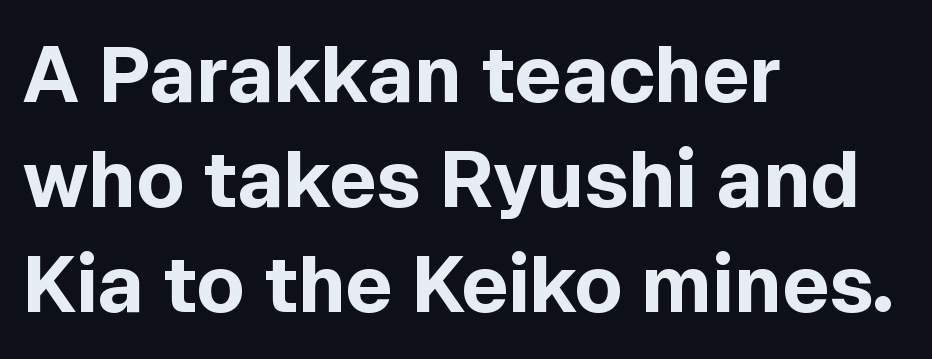
{"serif": "no", "italic": "no", "bold": "yes", "weight": "bold", "width": "normal", "x_height": "medium", "monospaced": "no", "underline": "no", "align": "left", "line_spacing": "normal", "line_spacing_ratio": 1.33, "letter_spacing": "normal", "letter_spacing_em": 0.0, "glyph_px": 79}
